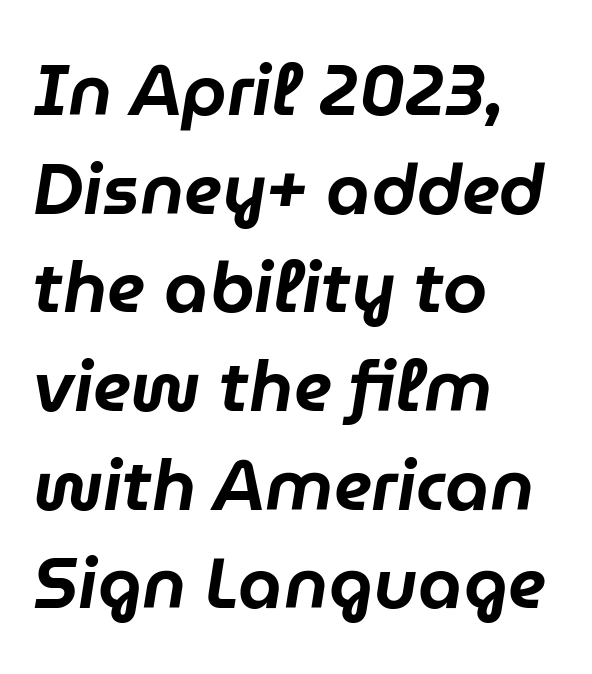
The image shows 71 px text type, italic (leaning right); set left-aligned, normal line spacing (1.39x), normal letter spacing, not underlined; low stroke contrast and a medium x-height.
